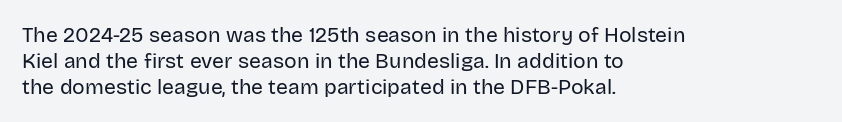
{"italic": "no", "bold": "no", "underline": "no", "align": "left", "line_spacing_ratio": 1.23, "letter_spacing": "normal", "letter_spacing_em": 0.0, "glyph_px": 21}
